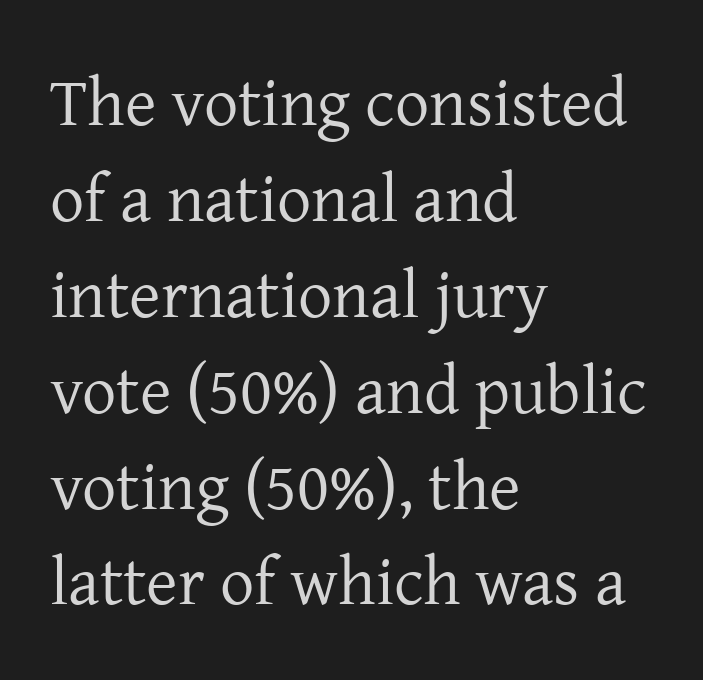
The image shows 68 px regular-weight serif type, upright; set left-aligned, normal line spacing (1.41x), normal letter spacing, not underlined; low stroke contrast and a medium x-height.
